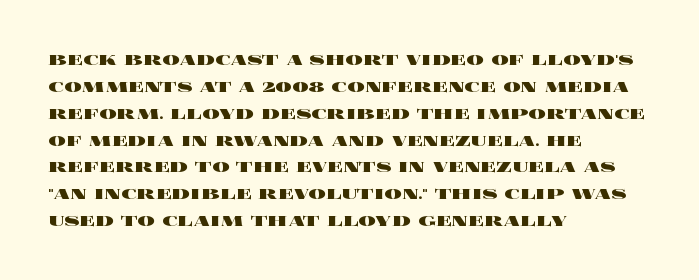
A typesetter would mark this as roman, not italic. What stands out about the letter spacing? Nothing — it is the standard amount. The baseline area is clear. Caption: bold face, heavy strokes.
